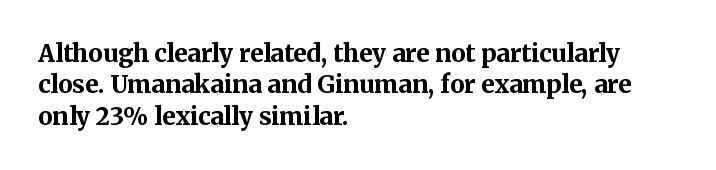
{"italic": "no", "bold": "yes", "underline": "no", "align": "left", "line_spacing": "normal", "line_spacing_ratio": 1.31, "letter_spacing": "normal", "letter_spacing_em": 0.0, "glyph_px": 24}
